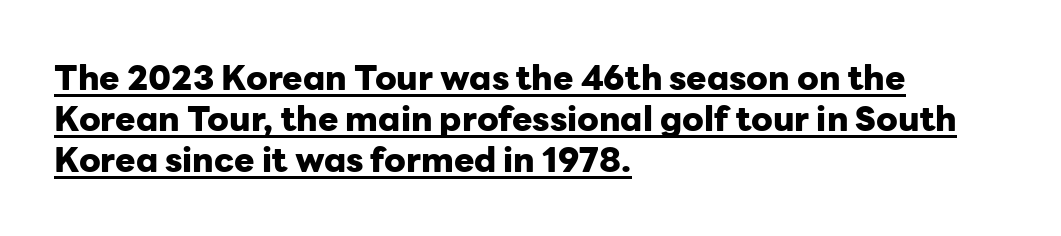
A typesetter would call this proportional, since set widths differ per character. Is there any slant? The stems are plumb. Caption: bold face, heavy strokes. Honestly, the letter spacing is just normal — you wouldn't notice it. Stroke terminals: plain, sans-serif.
